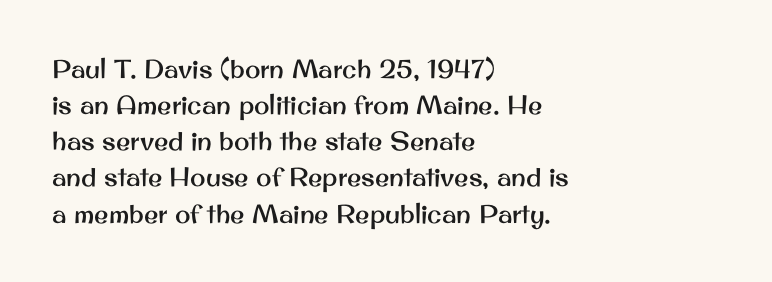
The image shows 26 px text type, upright; set left-aligned, normal line spacing (1.39x), normal letter spacing, not underlined.
